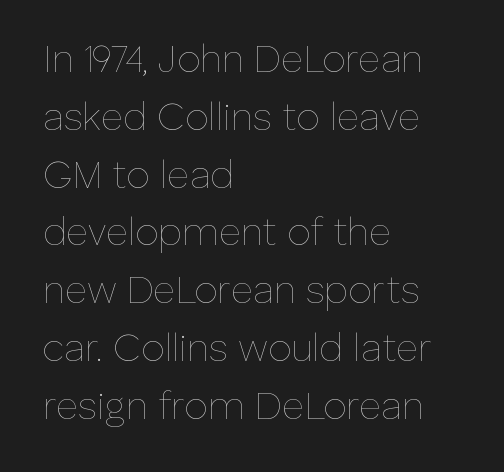
Q: Is the text bold? A: No.
Q: Is the text italic (slanted)? A: No, it is upright.
Q: Is the text underlined? A: No.
Q: How is the paragraph aligned? A: Left-aligned.
Q: Is the spacing between letters normal or unusually wide? A: Normal.
Q: Is the spacing between lines tight, normal or loose? A: Normal.
Q: Width (condensed, normal, or wide)? A: Normal.
Q: Stroke contrast? A: Low.
Q: x-height? A: Medium.
Q: Monospaced? A: No.
